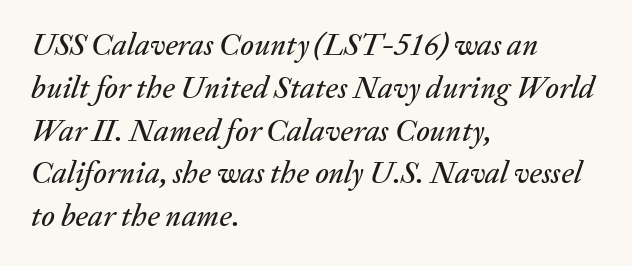
The ragged edge is on the right, which tells us the setting is flush left. Glance below the letters and you will spot only blank space. When letters slant like this, we call the style italic. Looks like regular typesetting: each glyph gets only the width it needs. Summary of vertical rhythm: regular, with standard interline spacing.
